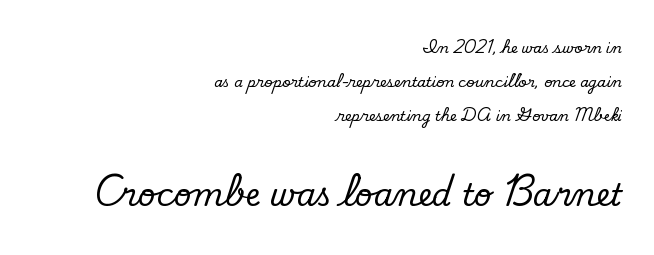
The image shows 31 px regular-weight sans-serif type; set right-aligned, loose line spacing (2.44x), normal letter spacing, not underlined; the second (bottom) block is 2.21x larger; low stroke contrast and a small x-height.
